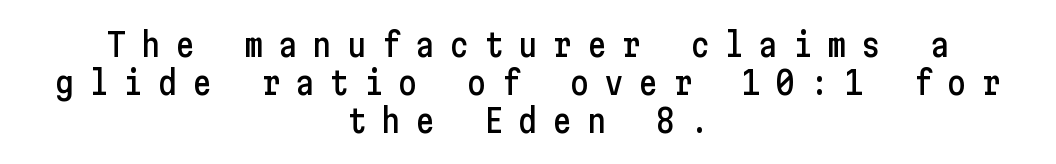
{"serif": "no", "italic": "no", "width": "condensed", "stroke_contrast": "low", "x_height": "medium", "underline": "no", "align": "center", "line_spacing": "tight", "line_spacing_ratio": 1.15, "letter_spacing": "wide", "letter_spacing_em": 0.44, "glyph_px": 33}
